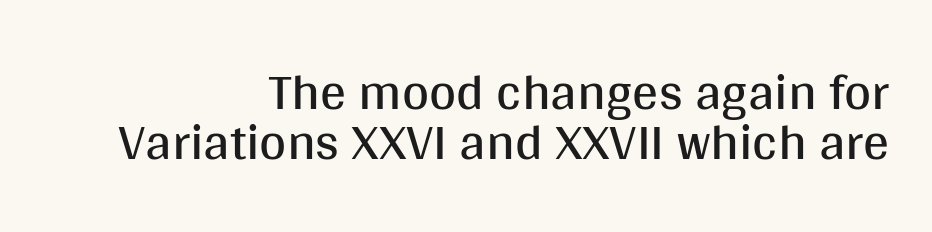
Do the letters lean? They stand straight. Each letter keeps its own natural width here, so spacing adapts to shape. Every row of glyphs terminates at an identical x-position on the right. Is the letter spacing exaggerated? No — it looks like the ordinary default.
